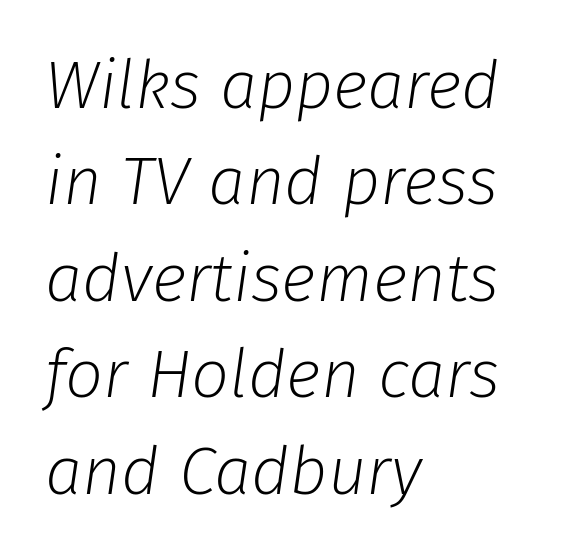
Nothing heavy about these letters — not bold at all. The passage shown is typed in a proportional face where columns would drift. Compared with a centered layout, this one pins lines to the left instead. Underline: absent. Whoever set this chose a conventional vertical rhythm. Short note: letters normally spaced.
